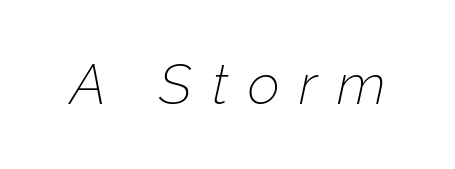
The image shows 56 px thin type, italic (leaning right); set unusually wide letter spacing (+0.35 em), not underlined; low stroke contrast and a medium x-height.
